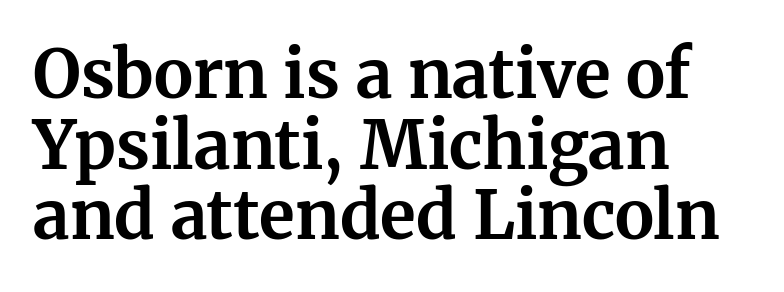
Decoration check: the copy has no underline. Every character sits straight up, as roman type does. One glance says dense: line gaps are narrower than usual. Stroke terminals: seriffed. Observe the ordinary spacing: letters are neighbours, not strangers. Visually the block forms a straight wall on the left and a jagged coastline on the right.
